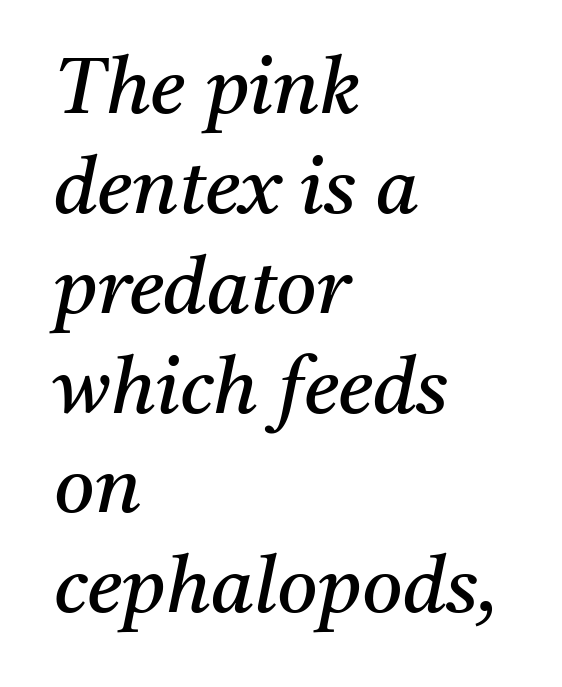
This sample uses plain, unmodified letter spacing. Small tapered or slab feet sit at the stroke ends, so this counts as serif. A bare baseline throughout the passage. Compared with a centered layout, this one pins lines to the left instead. Leading matches the norm, producing a regular column. A light-to-regular cut is what we see here.
